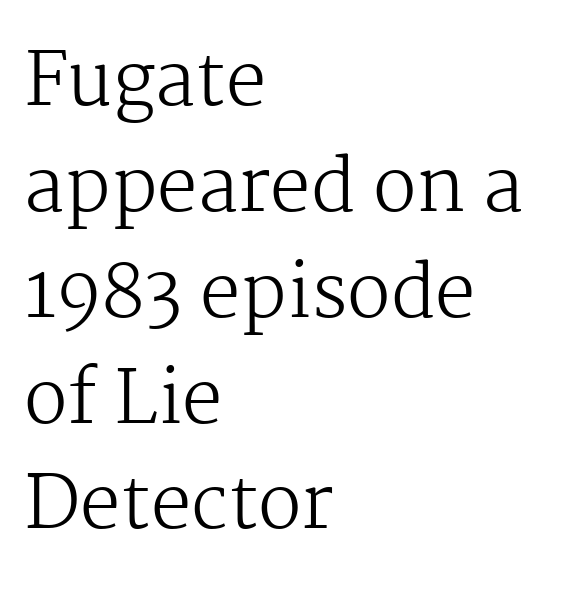
Horizontal alignment here is leftward, the default for most running prose. The designer left line spacing at the default. The foot of each line stays bare and open. Tracking here is standard; glyphs follow each other at the usual distance. Every stem runs plumb, perpendicular to the baseline.
